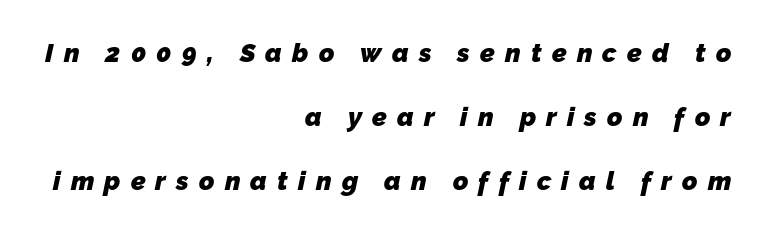
Q: Is the text bold? A: Yes.
Q: Is the text underlined? A: No.
Q: How is the paragraph aligned? A: Right-aligned.
Q: Is the spacing between letters normal or unusually wide? A: Unusually wide.
Q: Is the spacing between lines tight, normal or loose? A: Loose.
